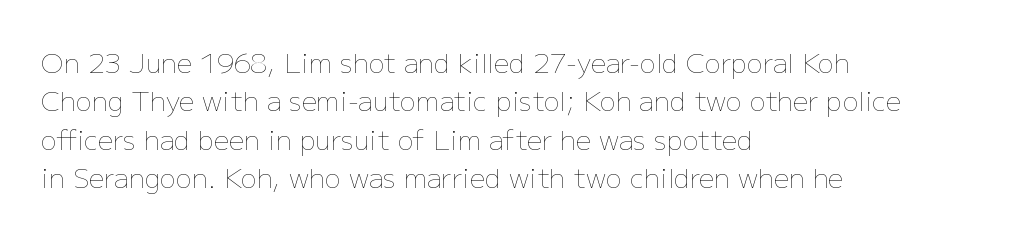
Q: Is the text bold? A: No.
Q: Is the text italic (slanted)? A: No, it is upright.
Q: Is the text underlined? A: No.
Q: How is the paragraph aligned? A: Left-aligned.
Q: Is the spacing between letters normal or unusually wide? A: Normal.
Q: Is the spacing between lines tight, normal or loose? A: Normal.
